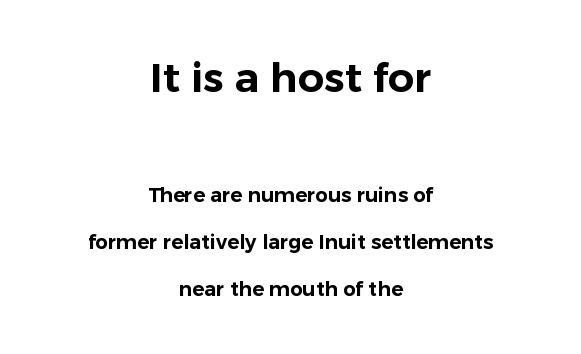
The image shows 41 px sans-serif type, upright; set centered, loose line spacing (2.36x), normal letter spacing, not underlined; the first (top) block is 2.05x larger; low stroke contrast and a medium x-height.
